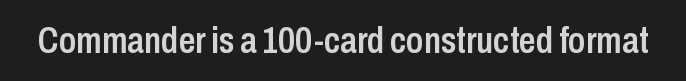
The image shows 37 px semibold, condensed sans-serif type, upright; set normal letter spacing, not underlined; low stroke contrast and a medium x-height.
